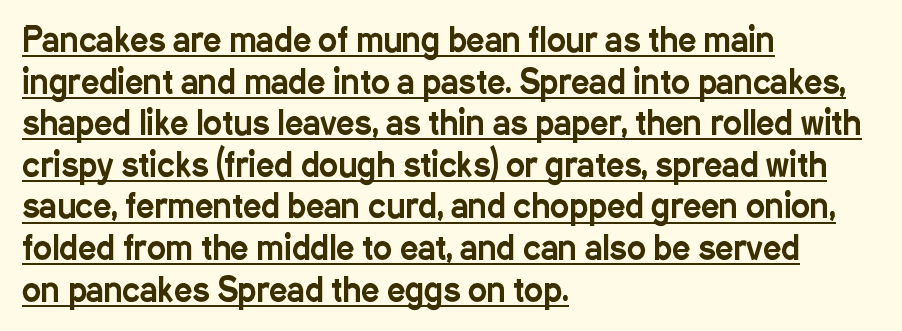
The image shows 32 px condensed sans-serif type, upright; set left-aligned, normal line spacing (1.3x), normal letter spacing, underlined; low stroke contrast and a medium x-height.
